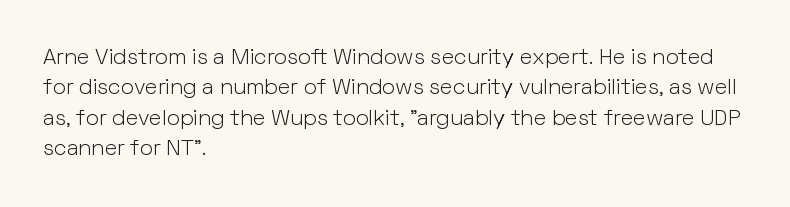
Q: Is the text bold? A: No.
Q: Is the text italic (slanted)? A: No, it is upright.
Q: Is the text underlined? A: No.
Q: How is the paragraph aligned? A: Left-aligned.
Q: Is the spacing between letters normal or unusually wide? A: Normal.
Q: Is the spacing between lines tight, normal or loose? A: Normal.
